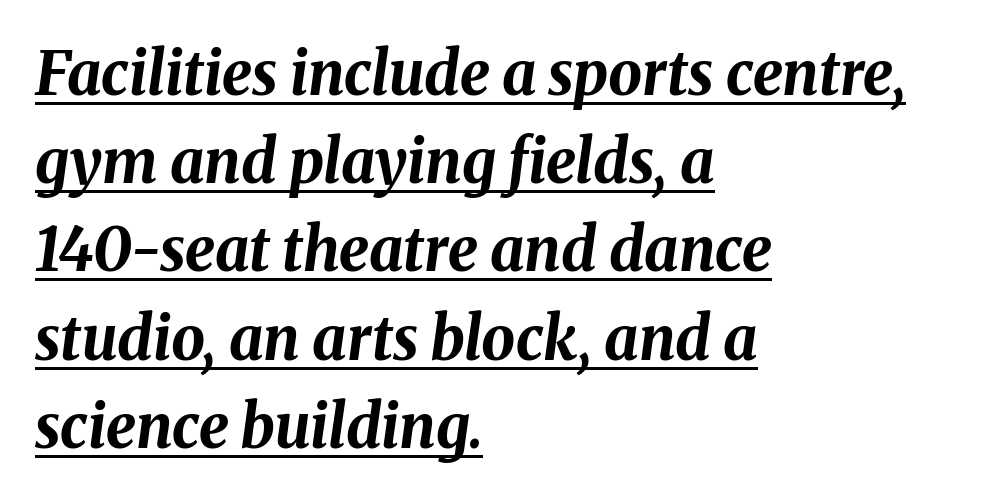
These lines were composed using italics. As a designer I'd log this as weight 700, bold. Is this a fixed-width face? No — the glyphs have proportional, varying widths. Reading down the block, your eye returns to a fixed left position each line.
